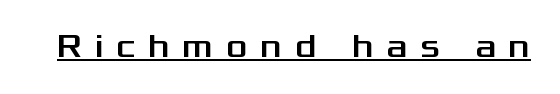
Tracking here is generous; glyphs stand well apart from one another. You can see a thin bar hugging the bottom of the glyphs. Examine the stroke ends and you'll find no serifs. Notice how the stems are strictly vertical — no italics here.
